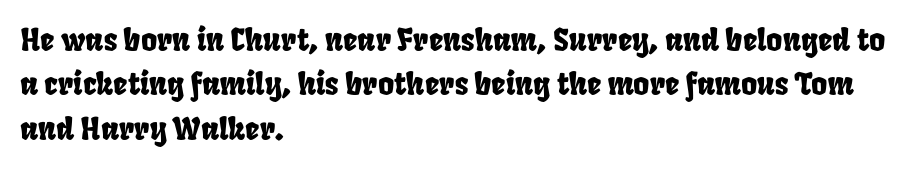
Q: Is the text underlined? A: No.
Q: How is the paragraph aligned? A: Left-aligned.
Q: Is the spacing between letters normal or unusually wide? A: Normal.
Q: Is the spacing between lines tight, normal or loose? A: Normal.
Q: Width (condensed, normal, or wide)? A: Condensed.
Q: Stroke contrast? A: Low.
Q: x-height? A: Large.
Q: Monospaced? A: No.
